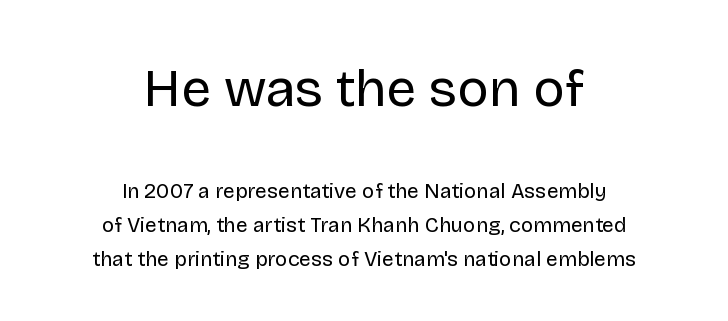
{"serif": "no", "italic": "no", "bold": "no", "weight": "regular", "width": "normal", "stroke_contrast": "low", "x_height": "large", "monospaced": "no", "underline": "no", "align": "center", "line_spacing": "normal", "line_spacing_ratio": 1.62, "letter_spacing": "normal", "letter_spacing_em": 0.0, "larger_block": "first", "size_ratio": 2.52, "glyph_px": 53}
